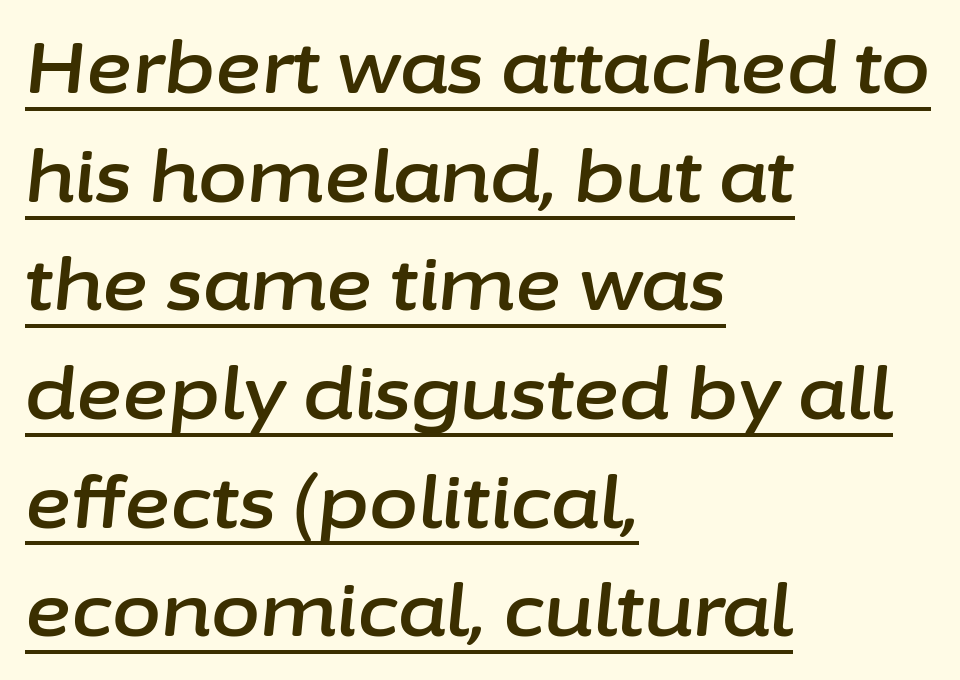
{"italic": "yes", "lean": "right", "slant_degrees": 6, "width": "normal", "stroke_contrast": "low", "x_height": "medium", "monospaced": "no", "underline": "yes", "align": "left", "line_spacing": "normal", "line_spacing_ratio": 1.53, "letter_spacing": "normal", "letter_spacing_em": 0.0, "glyph_px": 71}
